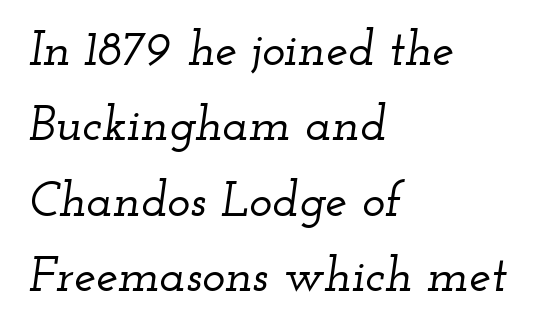
The passage shown is typed in a proportional face where columns would drift. The compositor pushed each line to the left boundary. A serif font was chosen for this passage. One glance says typical: line gaps are just what's usual. The rendering applies a slant to the glyphs. The space beneath each line is pristine and unruled.
